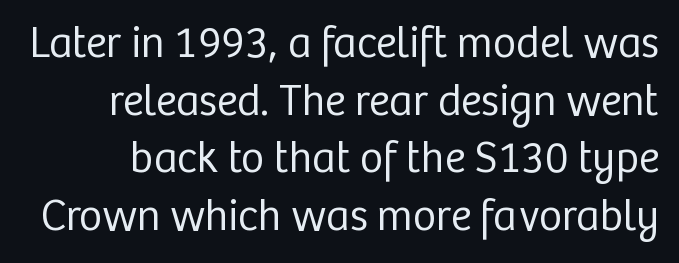
Spacing verdict: proportional, widths tailored to each character. A typesetter would label this face a sans. If you measured baseline to baseline, you'd find a middling distance. Glyph-to-glyph distance matches everyday printed text.
